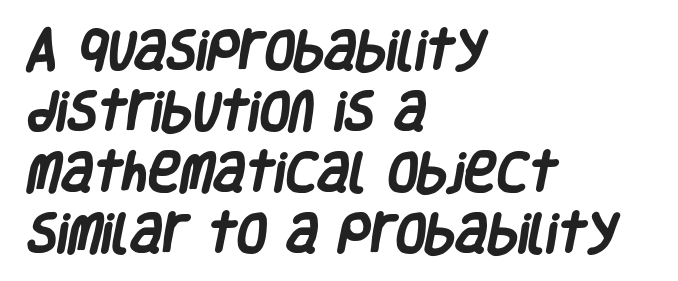
{"serif": "no", "bold": "yes", "weight": "heavy", "width": "condensed", "stroke_contrast": "low", "x_height": "large", "monospaced": "no", "underline": "no", "align": "left", "line_spacing": "normal", "line_spacing_ratio": 1.39, "letter_spacing": "normal", "letter_spacing_em": 0.0, "glyph_px": 44}
